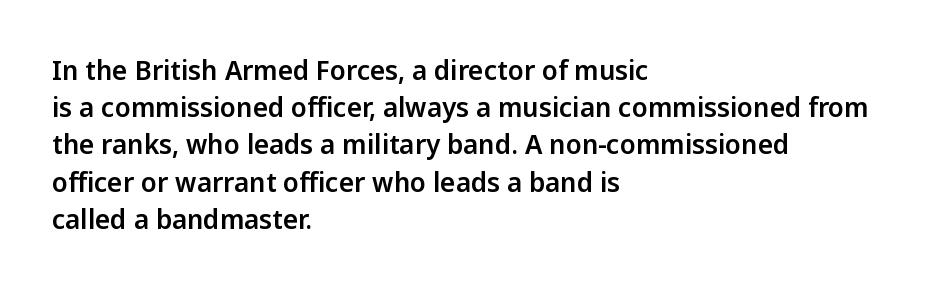
Q: Is the text italic (slanted)? A: No, it is upright.
Q: Is the text underlined? A: No.
Q: How is the paragraph aligned? A: Left-aligned.
Q: Is the spacing between letters normal or unusually wide? A: Normal.
Q: Is the spacing between lines tight, normal or loose? A: Normal.
